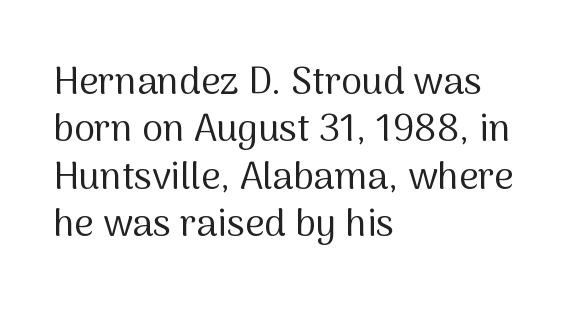
{"serif": "no", "italic": "no", "bold": "no", "weight": "regular", "width": "normal", "stroke_contrast": "medium", "x_height": "medium", "monospaced": "no", "underline": "no", "align": "left", "line_spacing": "normal", "line_spacing_ratio": 1.25, "letter_spacing": "normal", "letter_spacing_em": 0.0, "glyph_px": 38}
